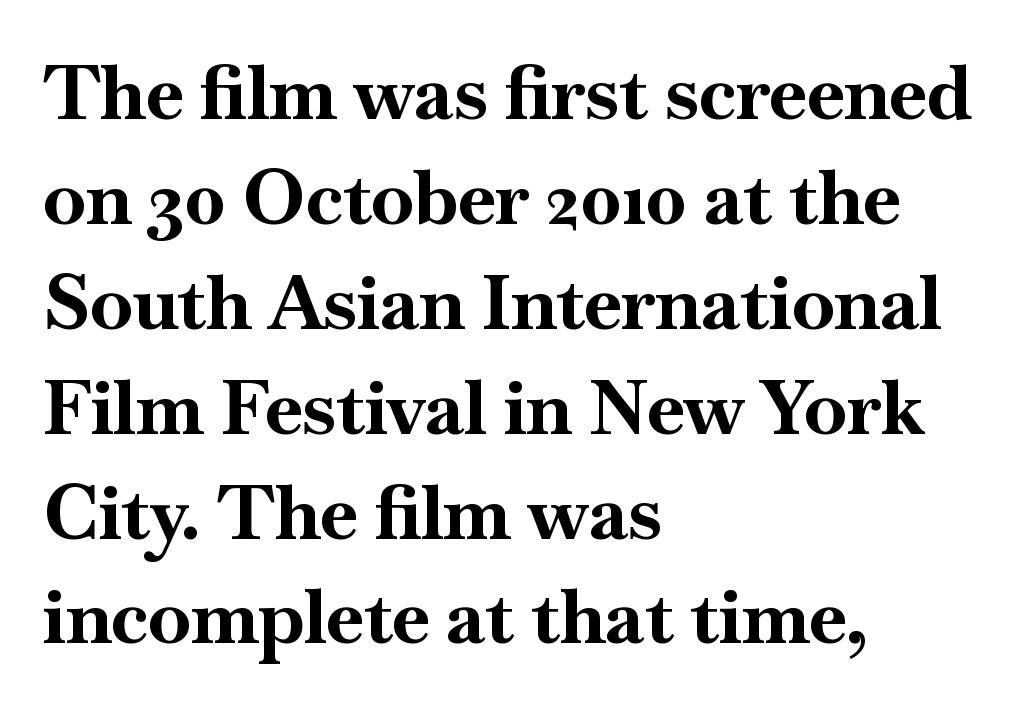
The letters sit at their default tracking, neither squeezed nor spread. Does the copy run flush right? No — it runs flush left. The face used here is proportionally spaced, like ordinary book or web type. Vertical strokes here are truly vertical.
